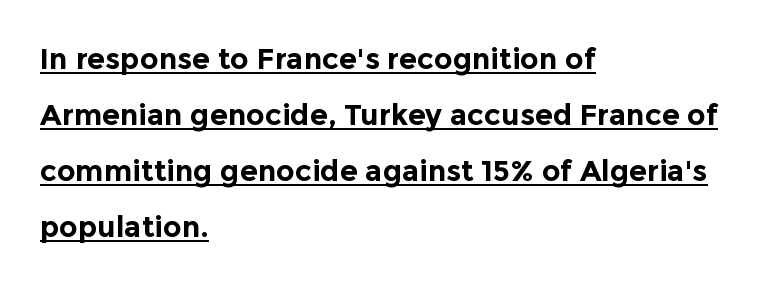
The glyphs are accompanied by a horizontal stroke just below them. Each line starts at the same left margin while the right side varies. The axis of the letterforms is exactly vertical. The rendering shows plain stroke endings on the letterforms — a sans-serif design. Spacing verdict: proportional, widths tailored to each character. Glyph-to-glyph distance matches everyday printed text.
